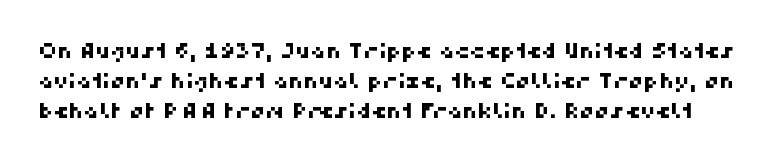
The letterforms sit shoulder to shoulder at normal distance. Each row of text sits above clean, open space. Leading: standard.
